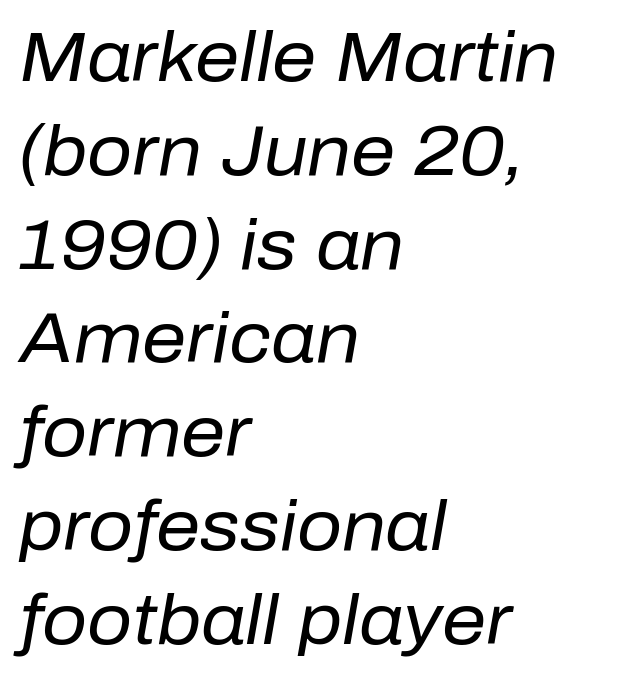
Q: Is the text bold? A: No.
Q: Is the text italic (slanted)? A: Yes, it leans right by about 10 degrees.
Q: Is the text underlined? A: No.
Q: How is the paragraph aligned? A: Left-aligned.
Q: Is the spacing between letters normal or unusually wide? A: Normal.
Q: Is the spacing between lines tight, normal or loose? A: Normal.
Q: Width (condensed, normal, or wide)? A: Normal.
Q: Stroke contrast? A: Low.
Q: x-height? A: Medium.
Q: Monospaced? A: No.
